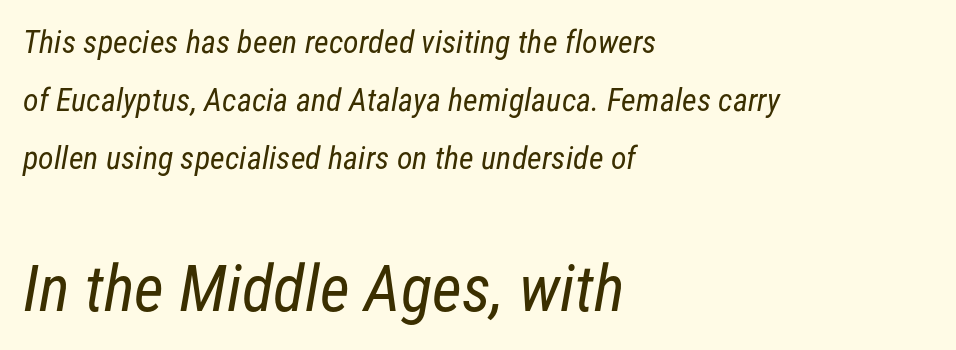
Q: Is the text bold? A: No.
Q: Is the typeface a serif or a sans-serif typeface? A: Sans-serif.
Q: Is the text underlined? A: No.
Q: How is the paragraph aligned? A: Left-aligned.
Q: Is the spacing between letters normal or unusually wide? A: Normal.
Q: Which block of text is set in a larger size, the first (top) or the second (bottom)? A: The second (bottom) one.
Q: Width (condensed, normal, or wide)? A: Condensed.
Q: Stroke contrast? A: Low.
Q: x-height? A: Medium.
Q: Monospaced? A: No.
